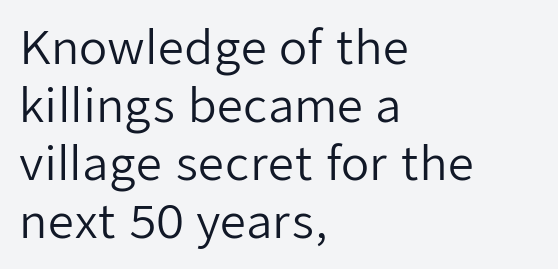
{"serif": "no", "italic": "no", "bold": "no", "weight": "regular", "width": "normal", "stroke_contrast": "low", "x_height": "medium", "monospaced": "no", "underline": "no", "align": "left", "line_spacing": "normal", "line_spacing_ratio": 1.26, "letter_spacing": "normal", "letter_spacing_em": 0.0, "glyph_px": 46}
